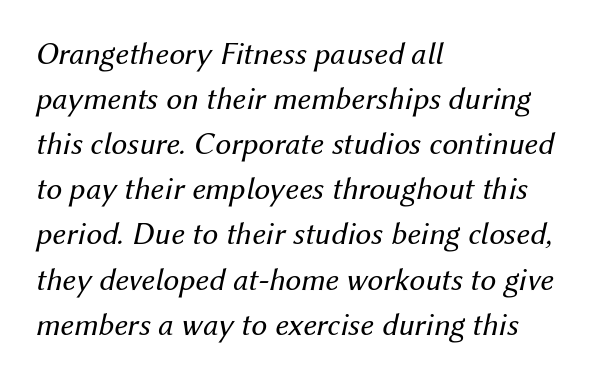
The glyphs are unaccompanied by any horizontal stroke below them. In terms of posture, this sample is oblique. Which margin do the lines hug? The left one — the right edge is uneven. This sample has the flowing, uneven cadence of proportional lettering.
